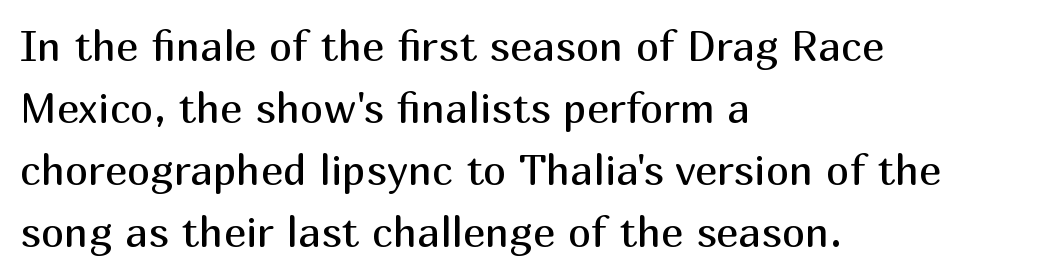
Visually the block forms a straight wall on the left and a jagged coastline on the right. Bare-footed words on every line. Notice how descenders clear the ascenders below comfortably — that's standard leading. On a weight scale, this lands at 450 or below. Quick note: not italic, upright.
